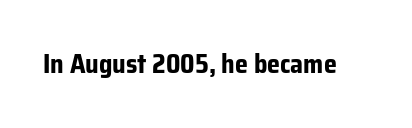
Only glyphs here, with clear space below each row. Rendered with straight, roman letterforms. The glyphs have the mass of a bold cut. Observe the ordinary spacing: letters are neighbours, not strangers.
